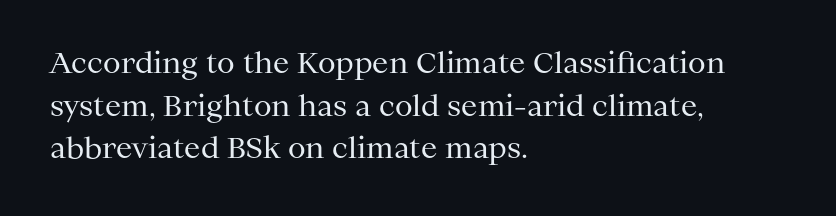
Q: Is the text bold? A: No.
Q: Is the text italic (slanted)? A: No, it is upright.
Q: Is the typeface a serif or a sans-serif typeface? A: Serif.
Q: Is the text underlined? A: No.
Q: How is the paragraph aligned? A: Left-aligned.
Q: Is the spacing between letters normal or unusually wide? A: Normal.
Q: Is the spacing between lines tight, normal or loose? A: Normal.
Q: Width (condensed, normal, or wide)? A: Normal.
Q: Stroke contrast? A: Medium.
Q: x-height? A: Medium.
Q: Monospaced? A: No.
